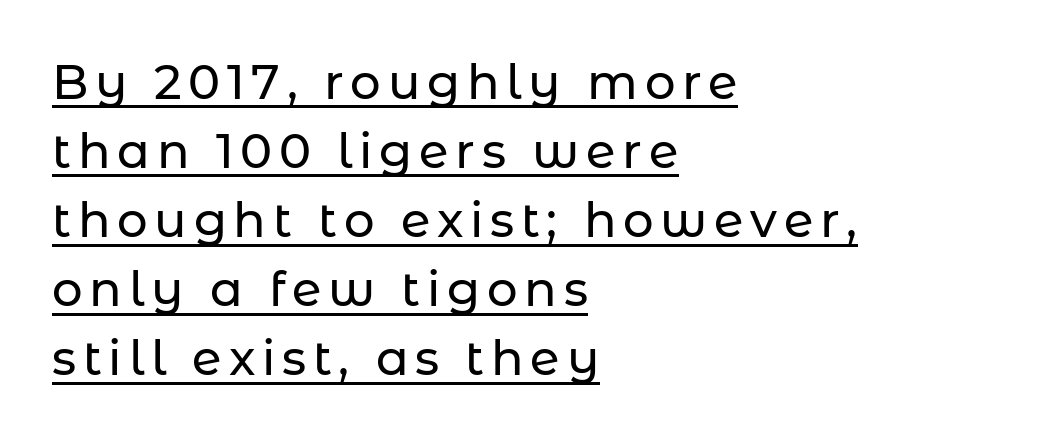
Nope, not italic — everything's standing straight. Here the designer chose a conventional face with non-uniform glyph widths. A normal amount of white space separates one row of letters from the next. The passage shown is underscored from start to finish.
